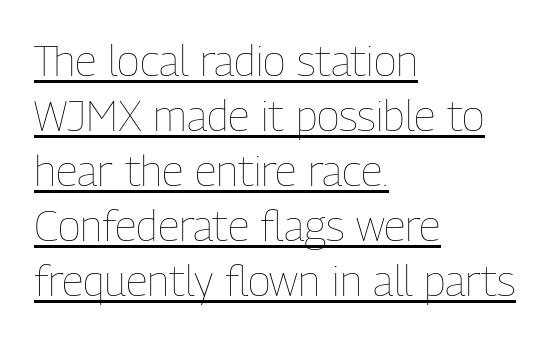
Do the characters align in a grid? No, the font is proportional. Somebody hit Ctrl+U on this one — the words are underlined. Vertical strokes here are truly vertical. Normally led — the rows are evenly, conventionally spaced.
